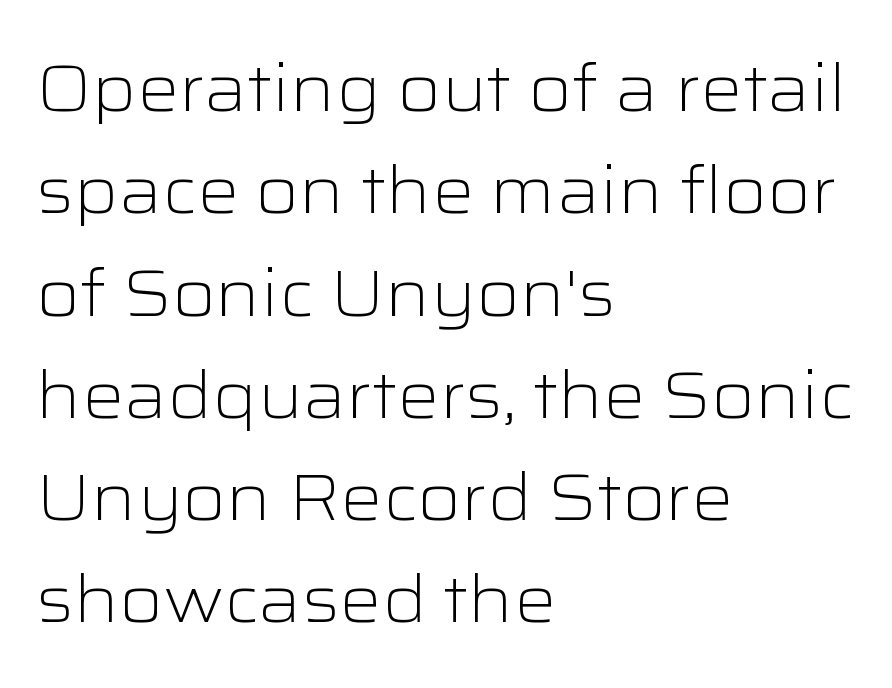
{"serif": "no", "italic": "no", "bold": "no", "weight": "light", "width": "wide", "stroke_contrast": "low", "x_height": "medium", "monospaced": "no", "underline": "no", "align": "left", "line_spacing": "normal", "line_spacing_ratio": 1.55, "letter_spacing": "normal", "letter_spacing_em": 0.0, "glyph_px": 66}
